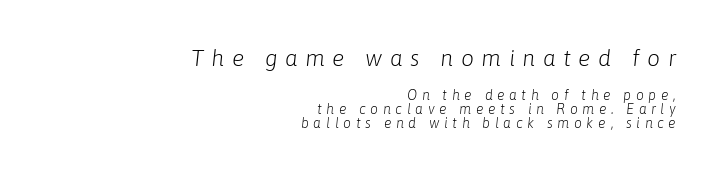
Q: Is the text bold? A: No.
Q: Is the text italic (slanted)? A: Yes, it leans right by about 6 degrees.
Q: Is the text underlined? A: No.
Q: How is the paragraph aligned? A: Right-aligned.
Q: Is the spacing between letters normal or unusually wide? A: Unusually wide.
Q: Is the spacing between lines tight, normal or loose? A: Tight.
Q: Which block of text is set in a larger size, the first (top) or the second (bottom)? A: The first (top) one.
